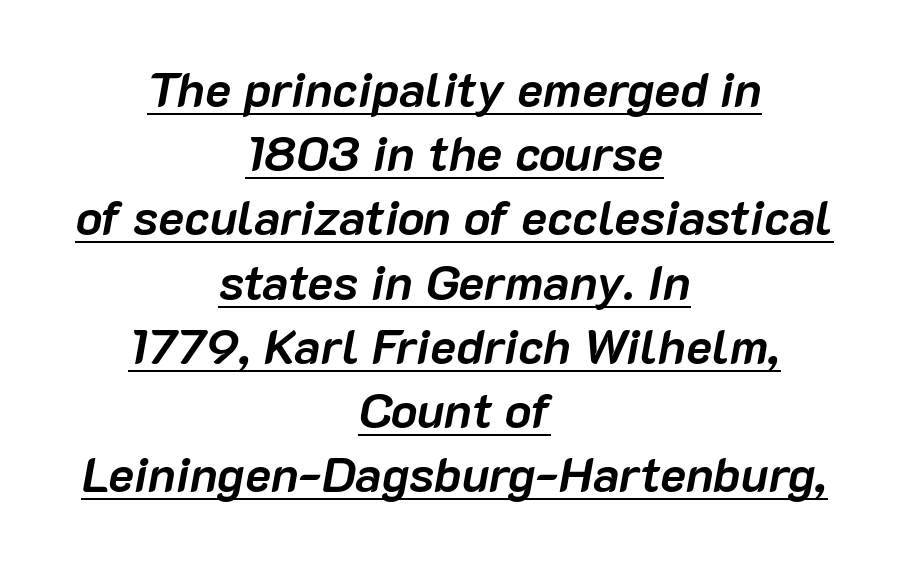
{"italic": "yes", "lean": "right", "slant_degrees": 10, "bold": "yes", "weight": "semibold", "width": "normal", "stroke_contrast": "low", "x_height": "medium", "monospaced": "no", "underline": "yes", "align": "center", "line_spacing": "normal", "line_spacing_ratio": 1.31, "letter_spacing": "normal", "letter_spacing_em": 0.0, "glyph_px": 49}
